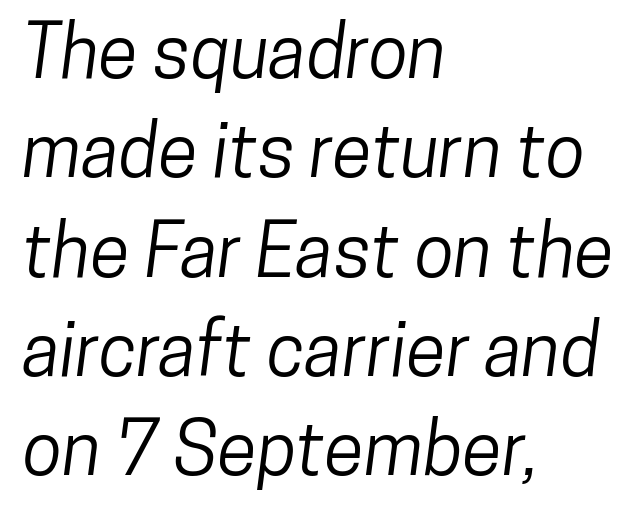
Caption: multi-line text, flush left, ragged right. The space directly below the letters is spotless. What's the leading like? Ordinary, nothing unusual. Do the characters align in a grid? No, the font is proportional.
